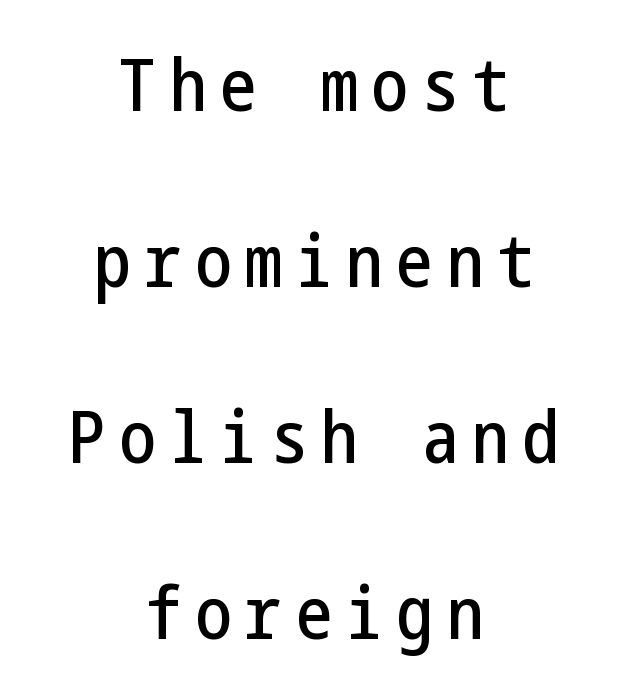
{"serif": "no", "italic": "no", "width": "condensed", "stroke_contrast": "low", "x_height": "medium", "underline": "no", "align": "center", "line_spacing": "loose", "line_spacing_ratio": 2.41, "glyph_px": 73}
